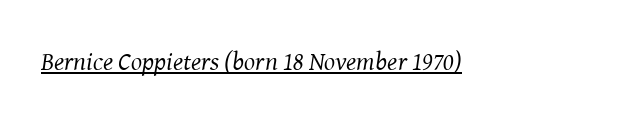
Q: Is the text bold? A: No.
Q: Is the text italic (slanted)? A: Yes, it leans right by about 8 degrees.
Q: Is the text underlined? A: Yes.
Q: Is the spacing between letters normal or unusually wide? A: Normal.
